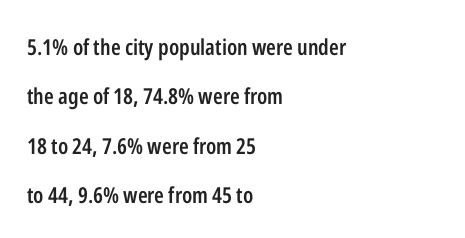
The gaps between neighbouring characters are ordinary and unremarkable. The characters look somewhat weighty, a semibold short of true bold. Notice how the stems are strictly vertical — no italics here. Baseline-to-baseline distance is far greater than the letter height.
